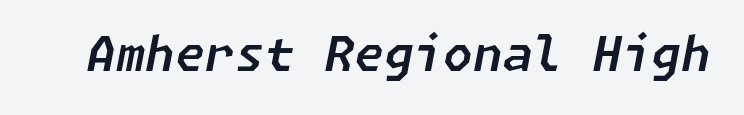
The image shows 48 px text type, italic (leaning right); set normal letter spacing, not underlined; low stroke contrast and a medium x-height.
